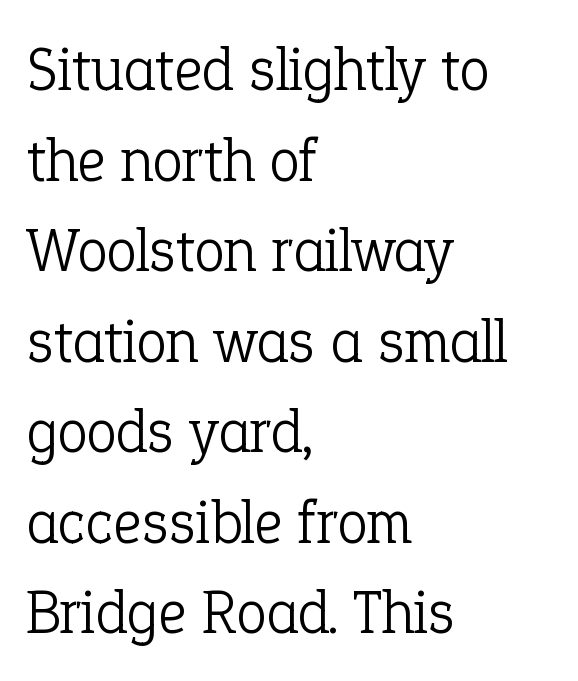
Spacing verdict: proportional, widths tailored to each character. You could call the tracking neutral — neither tight nor loose. Typeset ragged right — the left edge is the straight one. A bare baseline throughout the passage. These glyphs show unthickened strokes, regular width or finer. I'd call this a serif setting — the letters wear small feet.
